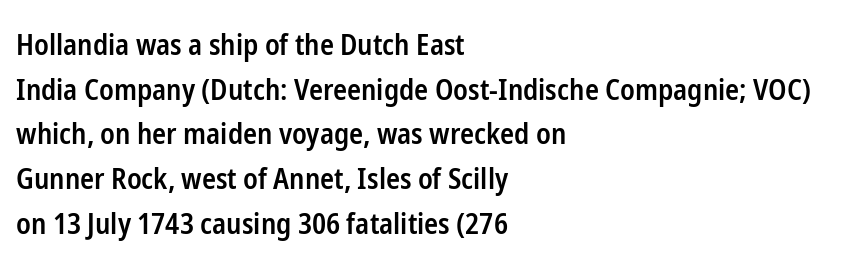
Examine the stroke ends and you'll find no serifs. Do the characters align in a grid? No, the font is proportional. Short note: letters normally spaced. As a designer I'd log this as weight 600, semibold.
